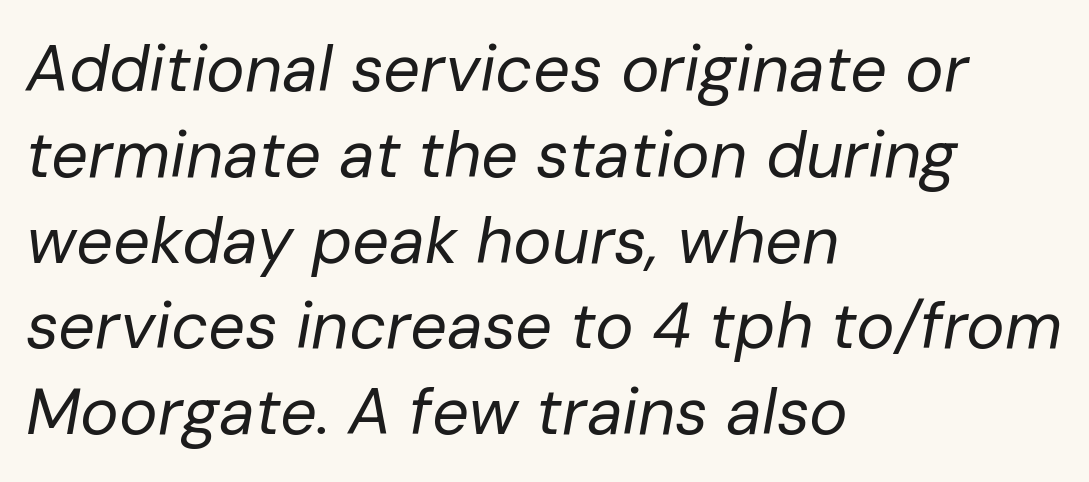
The image shows 65 px regular-weight type, italic (leaning right); set left-aligned, normal line spacing (1.32x), normal letter spacing, not underlined; low stroke contrast and a medium x-height.
